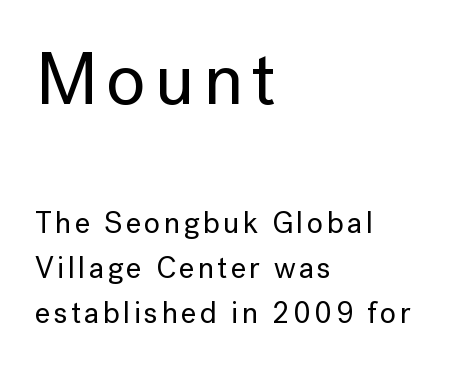
The face used here appears at its bigger size in the upper chunk. A typesetter would call this proportional, since set widths differ per character. If you measured baseline to baseline, you'd find a middling distance. Clear beneath every line of the passage. These lines are composed in type without serifs. Unlike italic type, these characters show no tilt at all.
